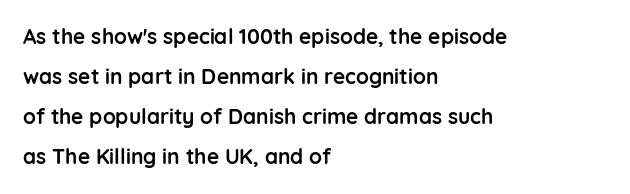
The image shows 21 px bold type, upright; set left-aligned, loose line spacing (1.91x), normal letter spacing, not underlined.
